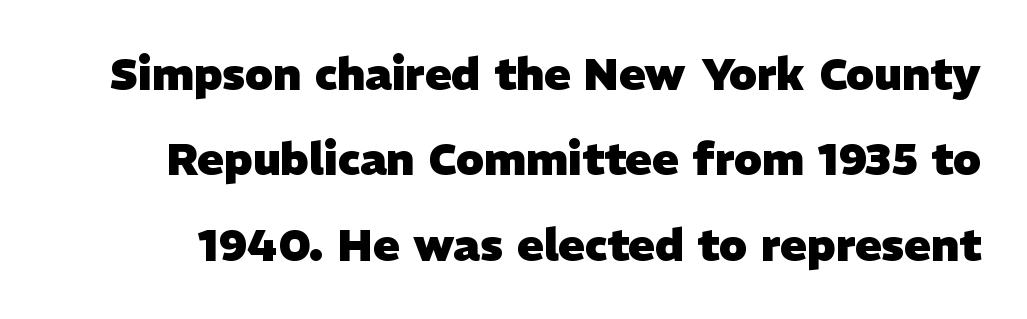
{"serif": "no", "bold": "yes", "weight": "heavy", "width": "normal", "stroke_contrast": "low", "x_height": "medium", "monospaced": "no", "underline": "no", "line_spacing": "loose", "line_spacing_ratio": 1.94, "letter_spacing": "normal", "letter_spacing_em": 0.0, "glyph_px": 44}
